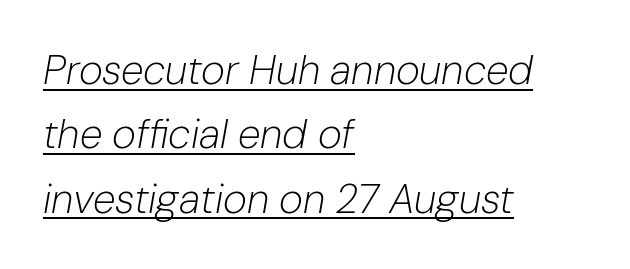
Q: Is the text bold? A: No.
Q: Is the text italic (slanted)? A: Yes, it leans right by about 10 degrees.
Q: Is the text underlined? A: Yes.
Q: How is the paragraph aligned? A: Left-aligned.
Q: Is the spacing between letters normal or unusually wide? A: Normal.
Q: Is the spacing between lines tight, normal or loose? A: Normal.
Q: Width (condensed, normal, or wide)? A: Normal.
Q: Stroke contrast? A: Low.
Q: x-height? A: Medium.
Q: Monospaced? A: No.
